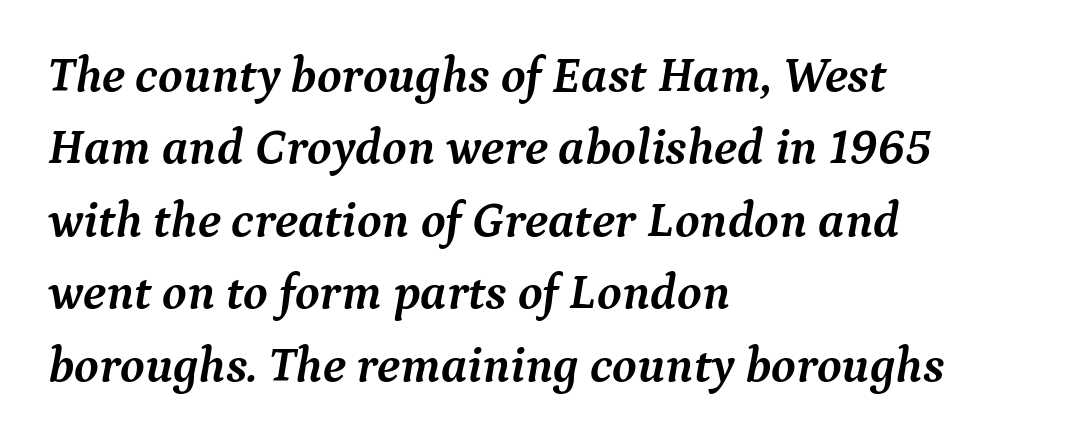
Slanted lettering throughout. The gaps between neighbouring characters are ordinary and unremarkable. These lines are set flush left with a ragged right edge. Heavy, bold letterforms. The designer left line spacing at the default.
